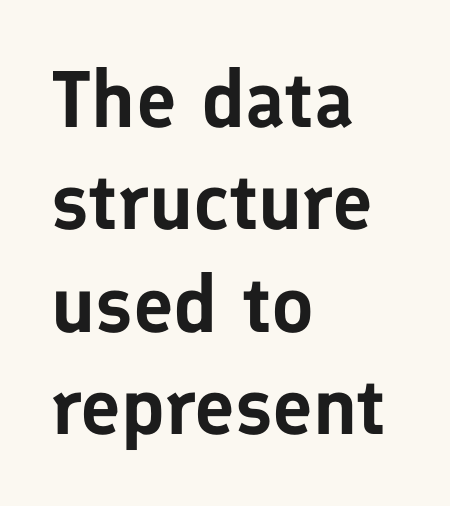
Q: Is the text italic (slanted)? A: No, it is upright.
Q: Is the typeface a serif or a sans-serif typeface? A: Sans-serif.
Q: Is the text underlined? A: No.
Q: How is the paragraph aligned? A: Left-aligned.
Q: Is the spacing between letters normal or unusually wide? A: Normal.
Q: Is the spacing between lines tight, normal or loose? A: Normal.
Q: Width (condensed, normal, or wide)? A: Normal.
Q: Stroke contrast? A: Low.
Q: x-height? A: Medium.
Q: Monospaced? A: No.
